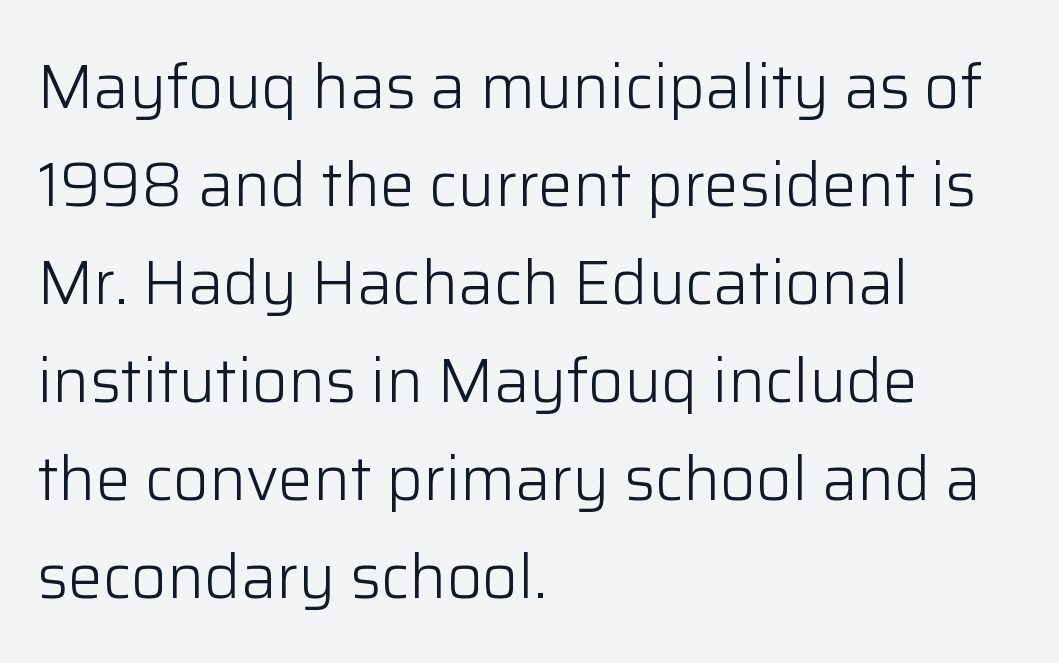
{"serif": "no", "italic": "no", "bold": "no", "weight": "light", "width": "normal", "stroke_contrast": "low", "x_height": "medium", "monospaced": "no", "underline": "no", "align": "left", "line_spacing": "normal", "line_spacing_ratio": 1.58, "letter_spacing": "normal", "letter_spacing_em": 0.0, "glyph_px": 62}
